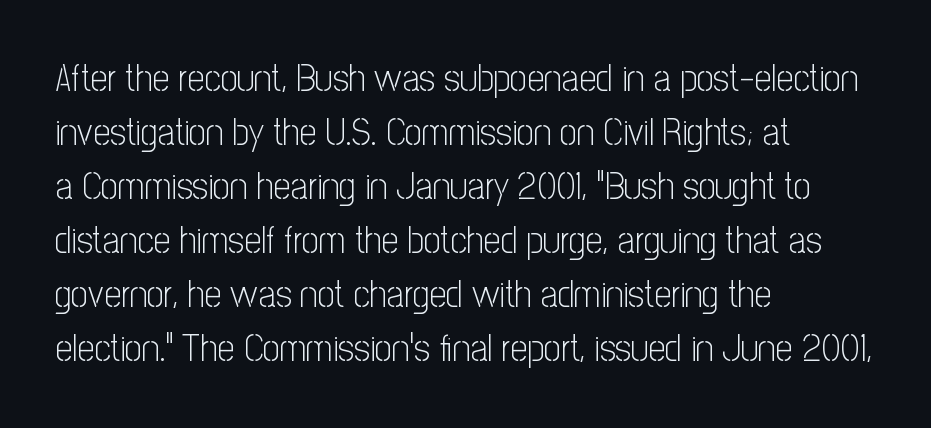
Varying glyph widths throughout — classic text-font behaviour. Leftover space on each line is placed entirely after the last word. The weight tops out at a normal text grade. Glance below the letters and you will spot only blank space. Nope, not italic — everything's standing straight.
